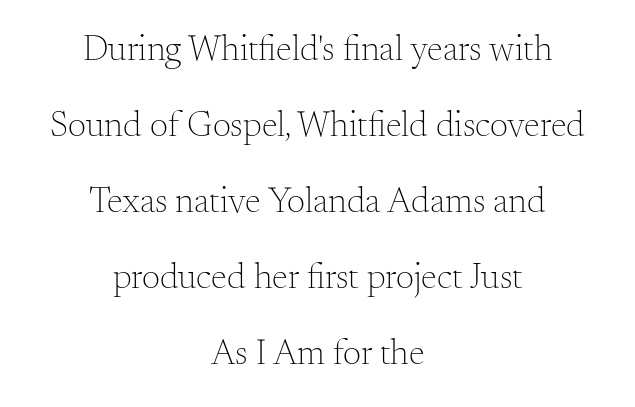
Q: Is the text bold? A: No.
Q: Is the text italic (slanted)? A: No, it is upright.
Q: Is the typeface a serif or a sans-serif typeface? A: Serif.
Q: Is the text underlined? A: No.
Q: How is the paragraph aligned? A: Centered.
Q: Is the spacing between letters normal or unusually wide? A: Normal.
Q: Is the spacing between lines tight, normal or loose? A: Loose.
Q: Width (condensed, normal, or wide)? A: Normal.
Q: Stroke contrast? A: Medium.
Q: x-height? A: Small.
Q: Monospaced? A: No.
